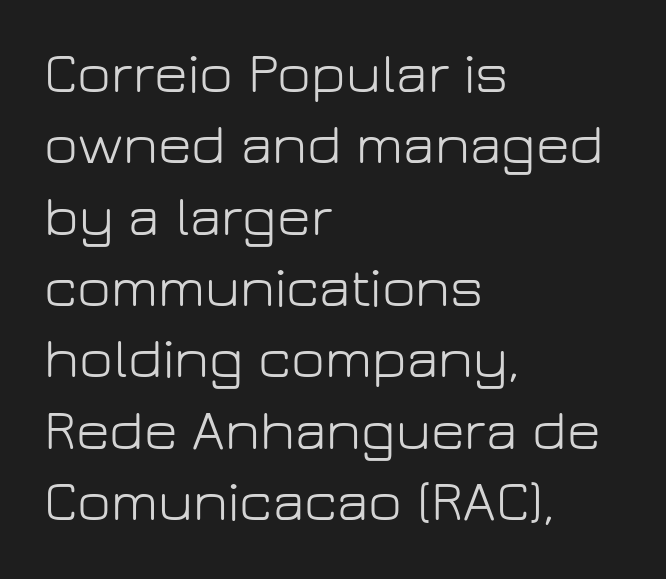
Is this a fixed-width face? No — the glyphs have proportional, varying widths. Classification — sans serif. The strokes carry an ordinary text weight at most. The rendering anchors every line to the left-hand side. Quick note: not italic, upright. Nobody touched the tracking dial on this one.
